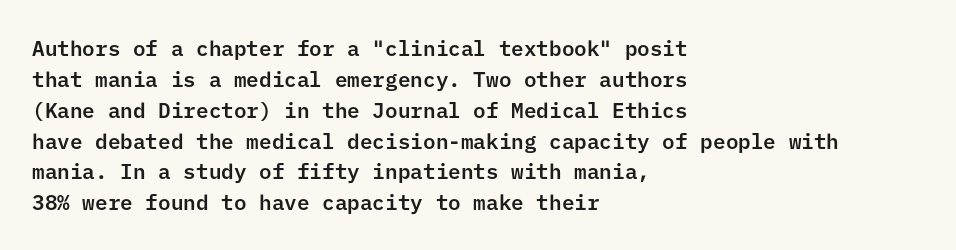
Q: Is the text italic (slanted)? A: No, it is upright.
Q: Is the text underlined? A: No.
Q: How is the paragraph aligned? A: Left-aligned.
Q: Is the spacing between letters normal or unusually wide? A: Normal.
Q: Is the spacing between lines tight, normal or loose? A: Normal.
